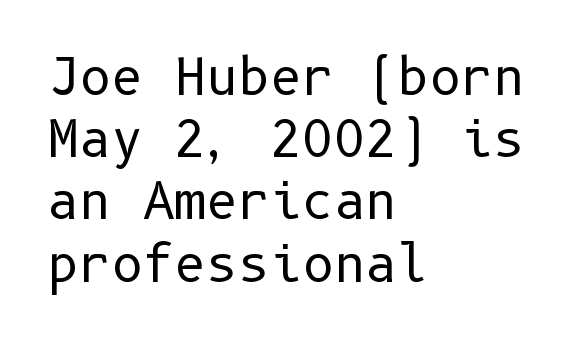
Q: Is the text bold? A: No.
Q: Is the text italic (slanted)? A: No, it is upright.
Q: Is the typeface a serif or a sans-serif typeface? A: Sans-serif.
Q: Is the text underlined? A: No.
Q: How is the paragraph aligned? A: Left-aligned.
Q: Is the spacing between letters normal or unusually wide? A: Normal.
Q: Is the spacing between lines tight, normal or loose? A: Normal.
Q: Width (condensed, normal, or wide)? A: Normal.
Q: Stroke contrast? A: Low.
Q: x-height? A: Medium.
